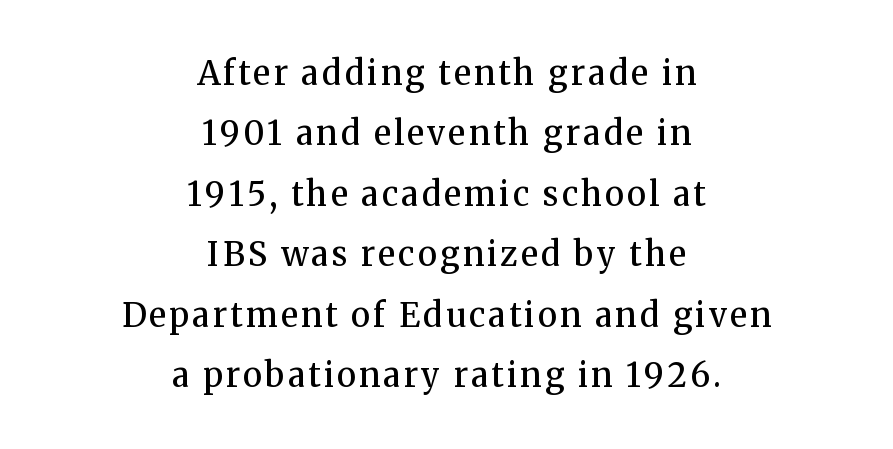
{"serif": "yes", "italic": "no", "bold": "semi", "weight": "semibold", "width": "normal", "stroke_contrast": "medium", "x_height": "medium", "monospaced": "no", "underline": "no", "align": "center", "line_spacing_ratio": 1.83, "glyph_px": 33}
